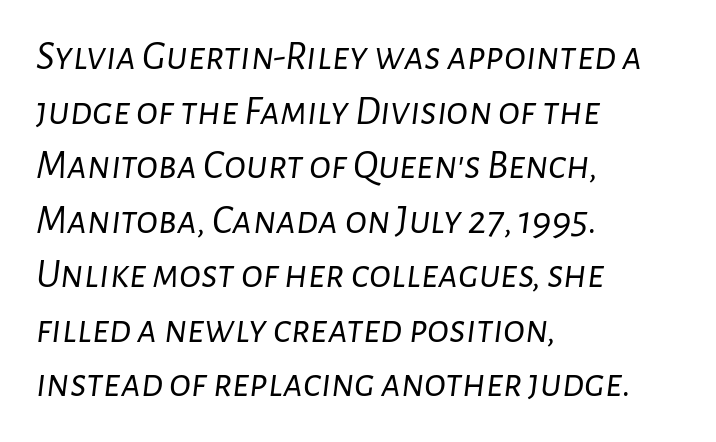
The image shows 41 px light type, italic (leaning right); set left-aligned, normal line spacing (1.33x), normal letter spacing, not underlined; low stroke contrast and a medium x-height.
